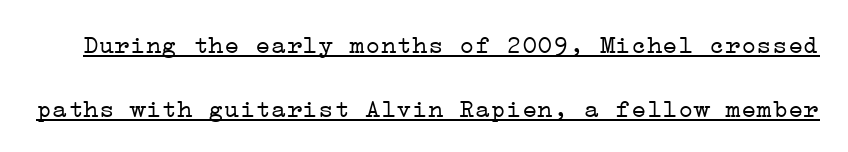
Q: Is the text bold? A: No.
Q: Is the text italic (slanted)? A: No, it is upright.
Q: Is the text underlined? A: Yes.
Q: Is the spacing between letters normal or unusually wide? A: Normal.
Q: Is the spacing between lines tight, normal or loose? A: Loose.
